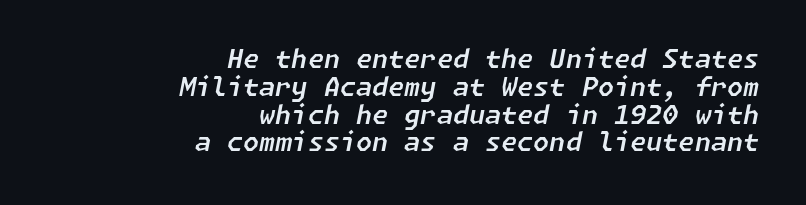
The image shows 26 px text type, italic (leaning right); set right-aligned, tight line spacing (1.07x), normal letter spacing, not underlined.
